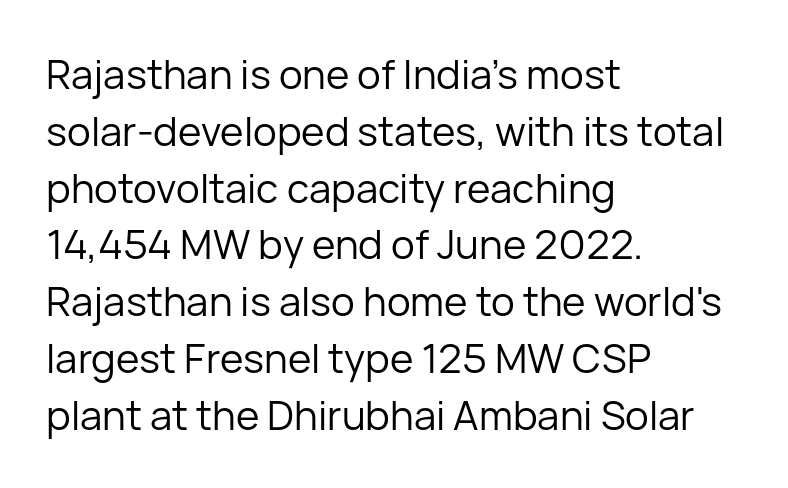
Q: Is the text bold? A: No.
Q: Is the text italic (slanted)? A: No, it is upright.
Q: Is the typeface a serif or a sans-serif typeface? A: Sans-serif.
Q: Is the text underlined? A: No.
Q: How is the paragraph aligned? A: Left-aligned.
Q: Is the spacing between letters normal or unusually wide? A: Normal.
Q: Is the spacing between lines tight, normal or loose? A: Normal.
Q: Width (condensed, normal, or wide)? A: Normal.
Q: Stroke contrast? A: Low.
Q: x-height? A: Medium.
Q: Monospaced? A: No.
